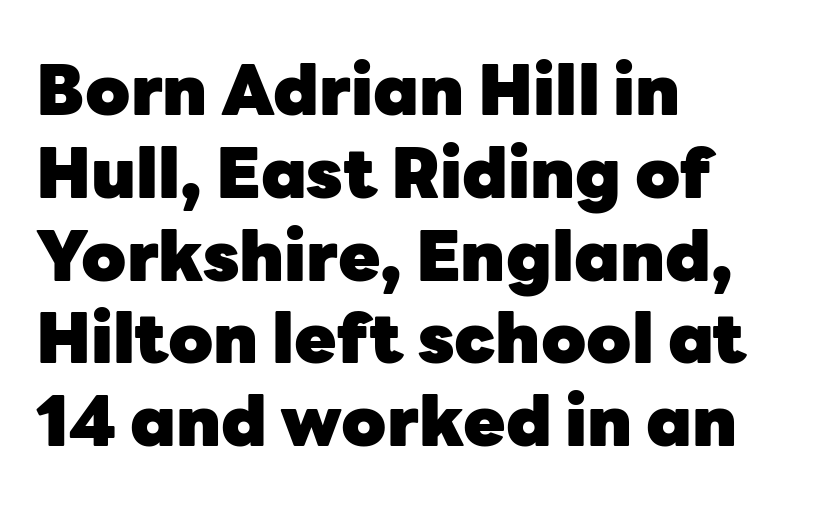
Where is the straight margin? On the left. These lines carry a lot of weight — the face is fully bold. The rendering keeps characters at their native spacing. Character widths vary here, with narrow letters taking less room than wide ones. Only glyphs here, with clear space below each row. Every character sits straight up, as roman type does.
